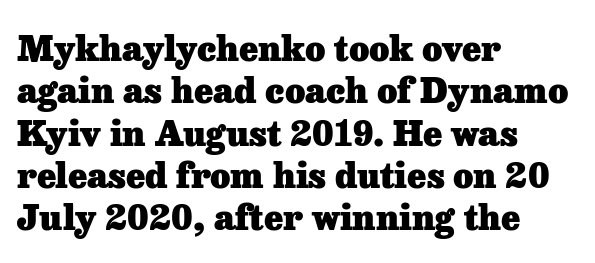
The zone under the glyphs is completely vacant. Letter spacing: default. Each line starts at the same left margin while the right side varies. The strokes are fattened all the way to bold.
